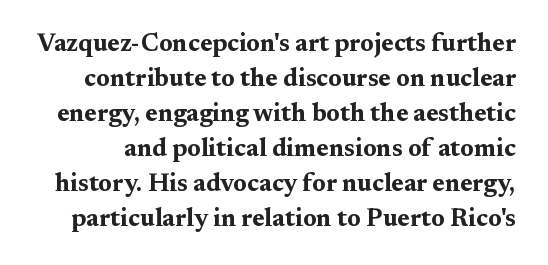
Each glyph is drawn with heavy, bold strokes. A typesetter would mark this as roman, not italic. The zone under the glyphs is completely vacant. This block has exactly the height ordinary leading produces. Words appear dense and cohesive because spacing is normal.
